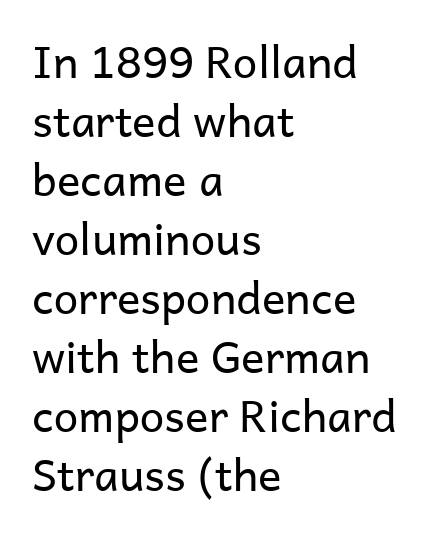
Q: Is the text bold? A: No.
Q: Is the text italic (slanted)? A: No, it is upright.
Q: Is the typeface a serif or a sans-serif typeface? A: Sans-serif.
Q: Is the text underlined? A: No.
Q: How is the paragraph aligned? A: Left-aligned.
Q: Is the spacing between letters normal or unusually wide? A: Normal.
Q: Is the spacing between lines tight, normal or loose? A: Normal.
Q: Width (condensed, normal, or wide)? A: Normal.
Q: Stroke contrast? A: Low.
Q: x-height? A: Medium.
Q: Monospaced? A: No.
